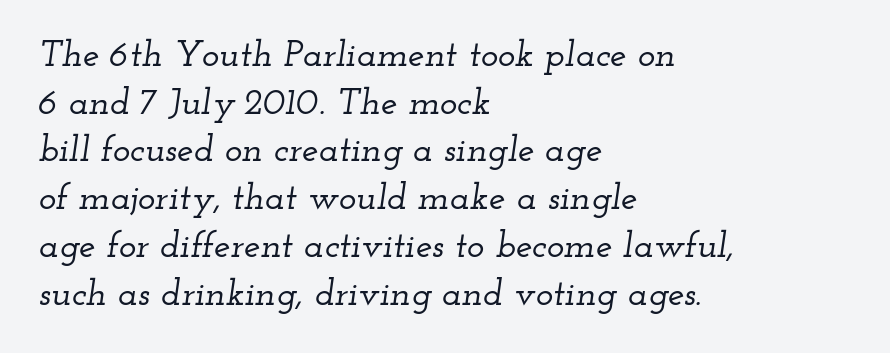
Q: Is the text italic (slanted)? A: Yes, it leans right by about 12 degrees.
Q: Is the typeface a serif or a sans-serif typeface? A: Serif.
Q: Is the text underlined? A: No.
Q: How is the paragraph aligned? A: Left-aligned.
Q: Is the spacing between letters normal or unusually wide? A: Normal.
Q: Is the spacing between lines tight, normal or loose? A: Normal.
Q: Width (condensed, normal, or wide)? A: Wide.
Q: Stroke contrast? A: Low.
Q: x-height? A: Small.
Q: Monospaced? A: No.
